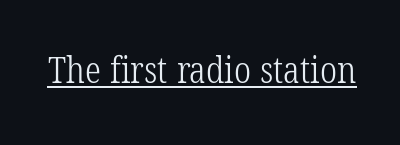
{"serif": "yes", "bold": "no", "weight": "light", "width": "condensed", "stroke_contrast": "low", "x_height": "medium", "monospaced": "no", "underline": "yes", "letter_spacing": "normal", "letter_spacing_em": 0.0, "glyph_px": 36}
